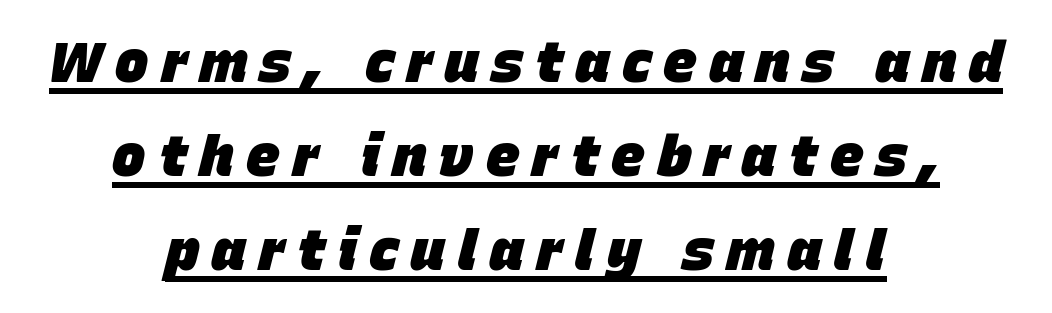
{"italic": "yes", "lean": "right", "slant_degrees": 15, "bold": "yes", "weight": "heavy", "width": "normal", "stroke_contrast": "low", "x_height": "large", "monospaced": "no", "underline": "yes", "align": "center", "line_spacing": "normal", "line_spacing_ratio": 1.68, "letter_spacing": "wide", "letter_spacing_em": 0.23, "glyph_px": 56}
